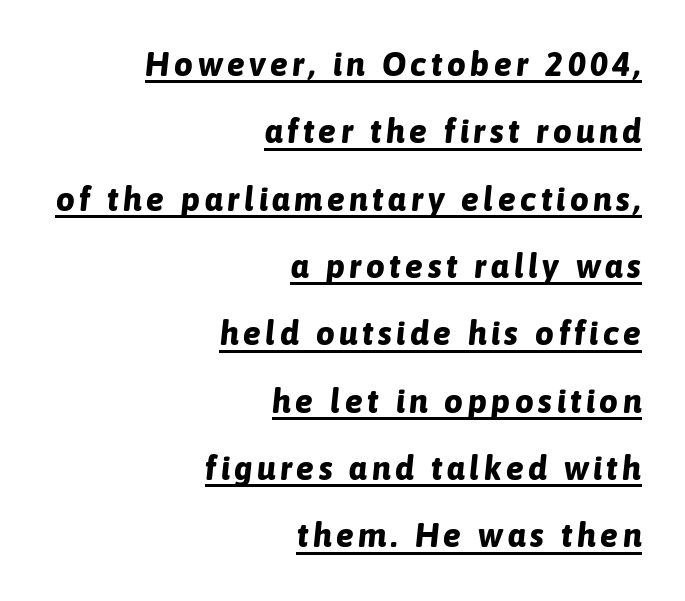
Q: Is the text bold? A: Yes.
Q: Is the text italic (slanted)? A: Yes, it leans right by about 6 degrees.
Q: Is the text underlined? A: Yes.
Q: How is the paragraph aligned? A: Right-aligned.
Q: Is the spacing between lines tight, normal or loose? A: Loose.
Q: Width (condensed, normal, or wide)? A: Normal.
Q: Stroke contrast? A: Low.
Q: x-height? A: Medium.
Q: Monospaced? A: No.
